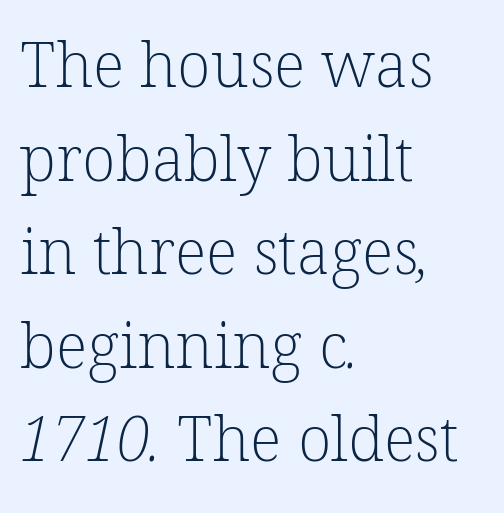
This is not heavy type; no bold has been used. Caption: multi-line text, flush left, ragged right. The gap between lines stays unmarked. The passage shown is typeset with a serif family.
